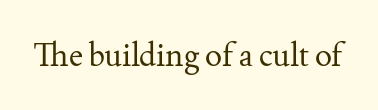
Q: Is the text bold? A: No.
Q: Is the text italic (slanted)? A: No, it is upright.
Q: Is the typeface a serif or a sans-serif typeface? A: Serif.
Q: Is the text underlined? A: No.
Q: Is the spacing between letters normal or unusually wide? A: Normal.
Q: Width (condensed, normal, or wide)? A: Normal.
Q: Stroke contrast? A: Medium.
Q: x-height? A: Small.
Q: Monospaced? A: No.
